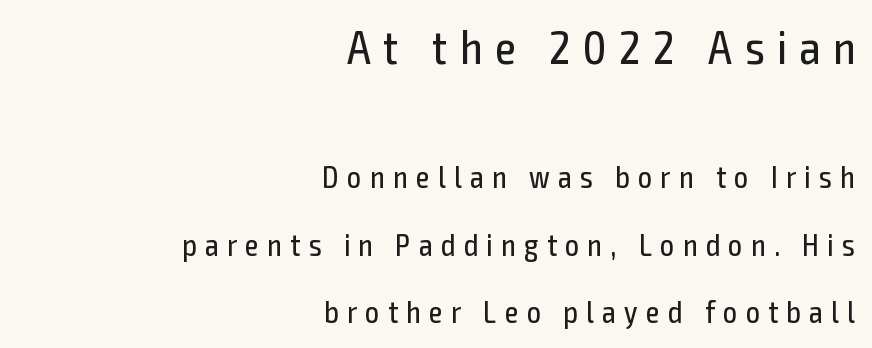
The face used here is proportionally spaced, like ordinary book or web type. Check where the strokes stop: nothing finishes them off — pure sans. The type sits square on the baseline with zero lean. Letters have the restrained weight of plain body copy at most. Each new line begins a long way beneath the previous one.
